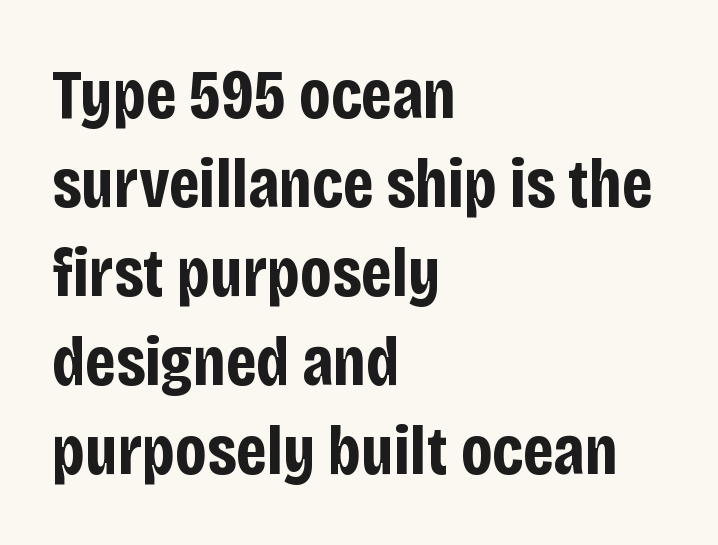
Chunky letters — that's bold for sure. Font category for this specimen: sans-serif. Successive baselines arrive at the customary interval. Horizontal alignment here is leftward, the default for most running prose. Is the letter spacing exaggerated? No — it looks like the ordinary default.
